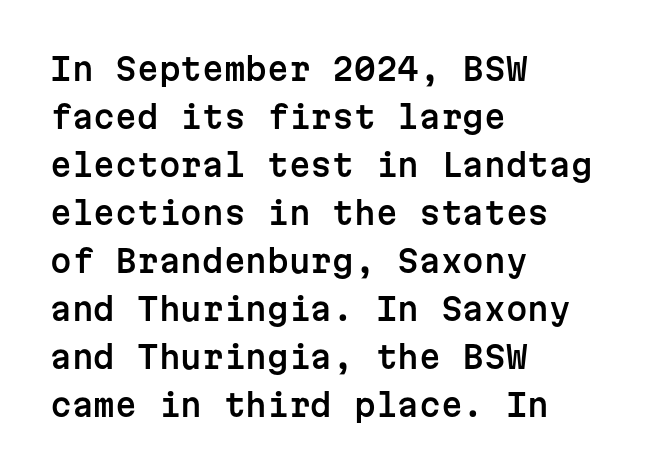
The image shows 31 px sans-serif type, upright, monospaced; set left-aligned, normal line spacing (1.55x), normal letter spacing, not underlined; low stroke contrast and a medium x-height.
